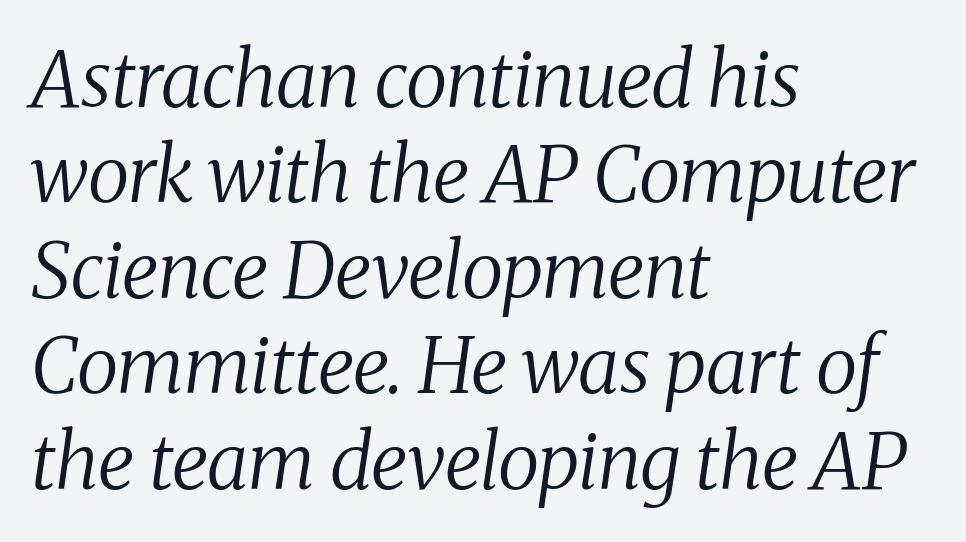
Font category for this specimen: serif. If you drew a ruler down the left edge, every line would touch it. In terms of posture, this sample is oblique. Letters rest on an invisible, unmarked baseline.
